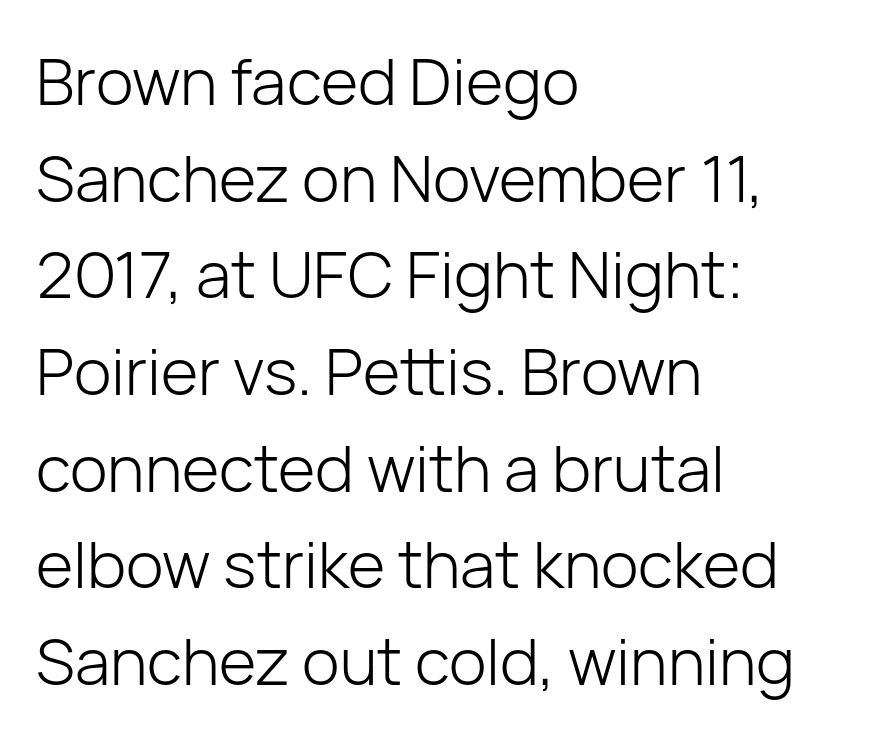
{"serif": "no", "italic": "no", "bold": "no", "weight": "light", "width": "normal", "stroke_contrast": "low", "x_height": "medium", "monospaced": "no", "underline": "no", "align": "left", "line_spacing": "normal", "line_spacing_ratio": 1.51, "letter_spacing": "normal", "letter_spacing_em": 0.0, "glyph_px": 64}
